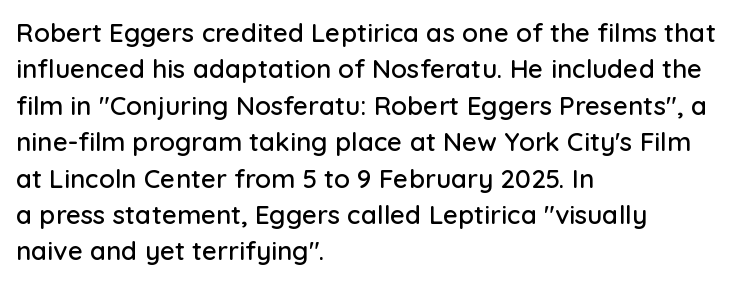
Each line starts at the same left margin while the right side varies. There is no visible air inserted between adjacent glyphs. Baseline-to-baseline distance is the conventional proportion of letter height. No italicization has been applied; the sample stays upright.
